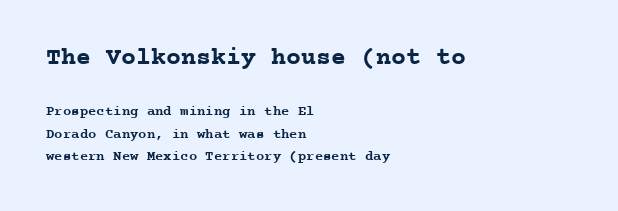
The image shows 25 px bold type, upright; set left-aligned, normal line spacing (1.58x), normal letter spacing, not underlined; the first (top) block is 1.79x larger.
